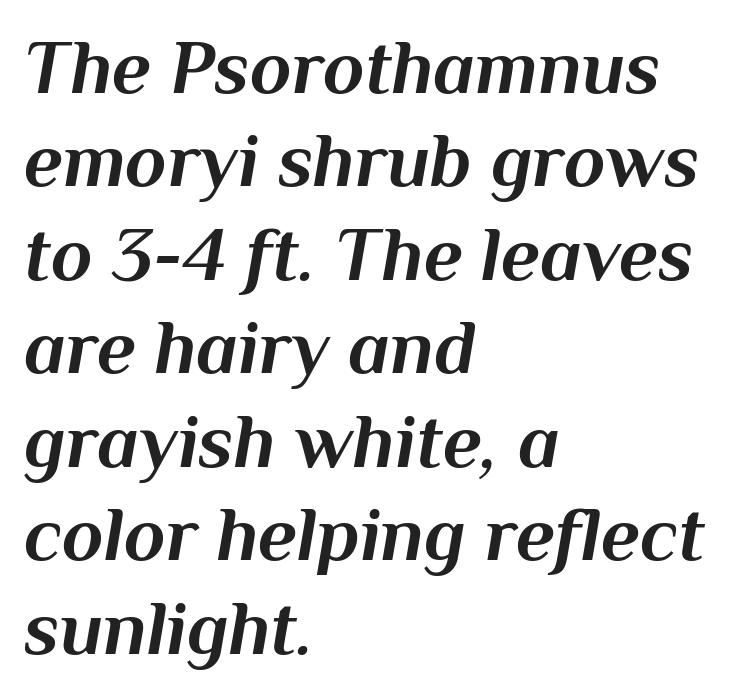
The image shows 76 px bold type, italic (leaning right); set left-aligned, line spacing 1.23x, normal letter spacing, not underlined; medium stroke contrast and a medium x-height.
